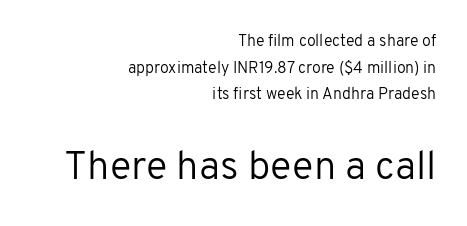
The image shows 40 px regular-weight sans-serif type, upright; set right-aligned, normal line spacing (1.66x), normal letter spacing, not underlined; the second (bottom) block is 2.5x larger; low stroke contrast and a medium x-height.
